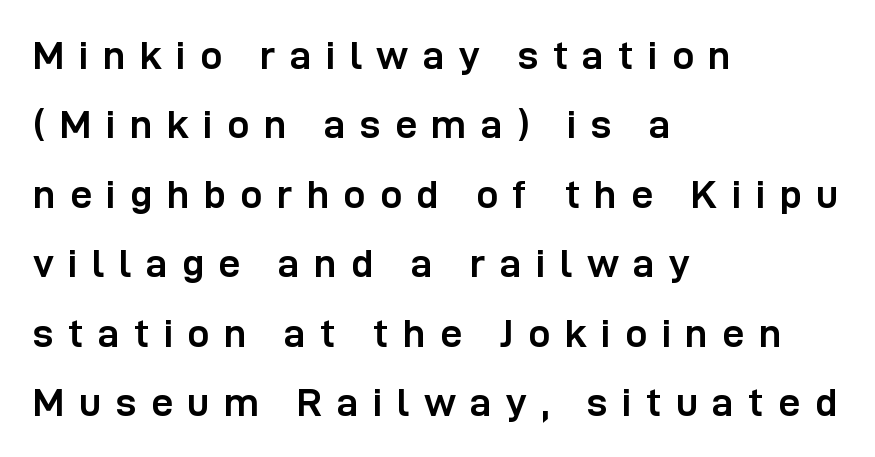
Notice how the passage keeps a crisp vertical edge on the left only. Note: no serifs on the glyphs. Has an underline been added? It has not. Short note: letters widely spaced. Looks like regular typesetting: each glyph gets only the width it needs. How heavy is the stroke? Heavy — this is a bold.
